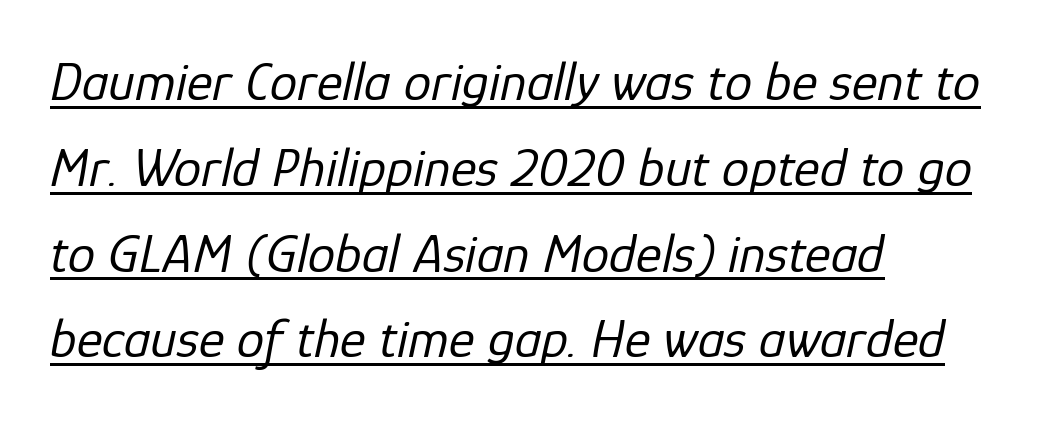
{"italic": "yes", "lean": "right", "slant_degrees": 12, "bold": "no", "weight": "regular", "width": "normal", "stroke_contrast": "low", "x_height": "medium", "monospaced": "no", "underline": "yes", "align": "left", "line_spacing": "normal", "line_spacing_ratio": 1.56, "letter_spacing": "normal", "letter_spacing_em": 0.0, "glyph_px": 55}
